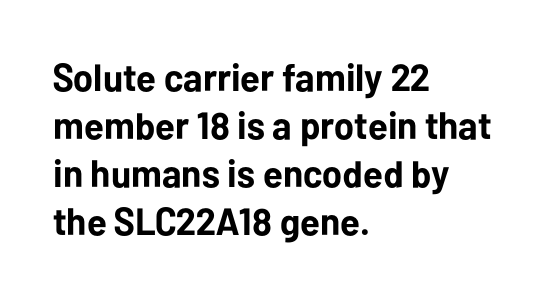
{"serif": "no", "italic": "no", "bold": "yes", "weight": "bold", "width": "normal", "stroke_contrast": "low", "x_height": "medium", "monospaced": "no", "underline": "no", "align": "left", "line_spacing": "normal", "line_spacing_ratio": 1.26, "letter_spacing": "normal", "letter_spacing_em": 0.0, "glyph_px": 38}
